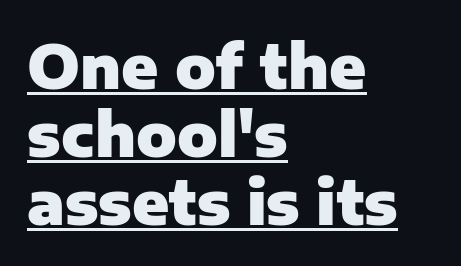
Q: Is the text bold? A: Yes.
Q: Is the text italic (slanted)? A: No, it is upright.
Q: Is the typeface a serif or a sans-serif typeface? A: Sans-serif.
Q: Is the text underlined? A: Yes.
Q: How is the paragraph aligned? A: Left-aligned.
Q: Is the spacing between letters normal or unusually wide? A: Normal.
Q: Is the spacing between lines tight, normal or loose? A: Tight.
Q: Width (condensed, normal, or wide)? A: Normal.
Q: Stroke contrast? A: Low.
Q: x-height? A: Medium.
Q: Monospaced? A: No.
